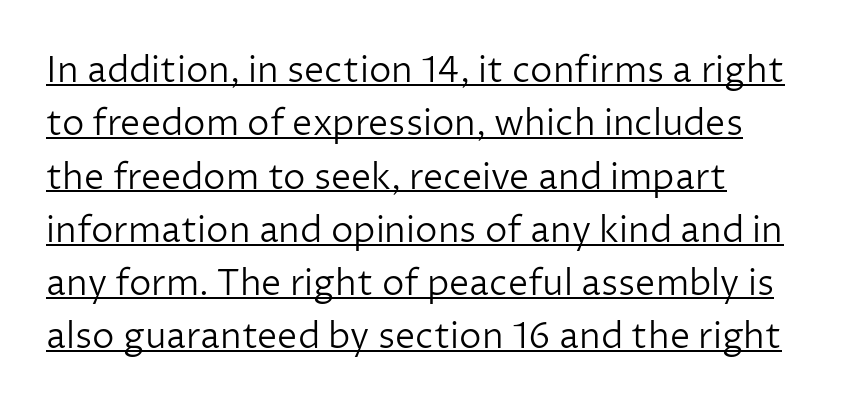
The specimen reads as upright at a glance. Note the varied advance widths — an 'i' is clearly narrower than an 'm'. What stands out about the letter spacing? Nothing — it is the standard amount. Classification — sans serif. Line spacing here is normal.
